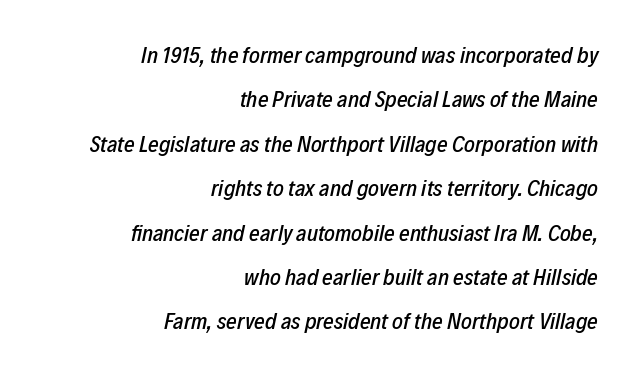
The image shows 23 px text type, italic (leaning right); set right-aligned, loose line spacing (1.93x), normal letter spacing, not underlined.
